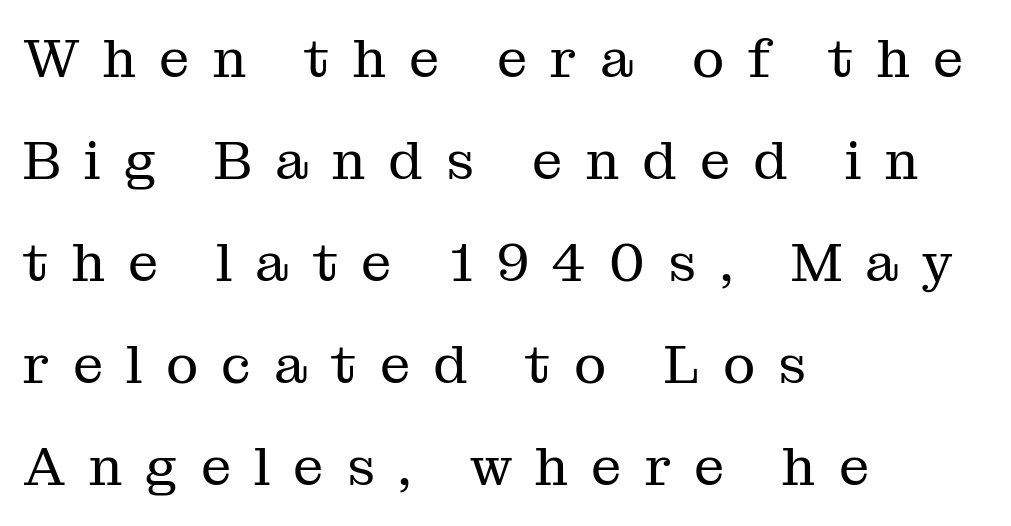
The text block is weighted toward the left margin, trailing off unevenly rightward. These lines are rendered in a variable-pitch font. Loose tracking; the words dissolve into strings of separated letters. No italicization has been applied; the sample stays upright. Check the space under the baseline: it is left empty.
